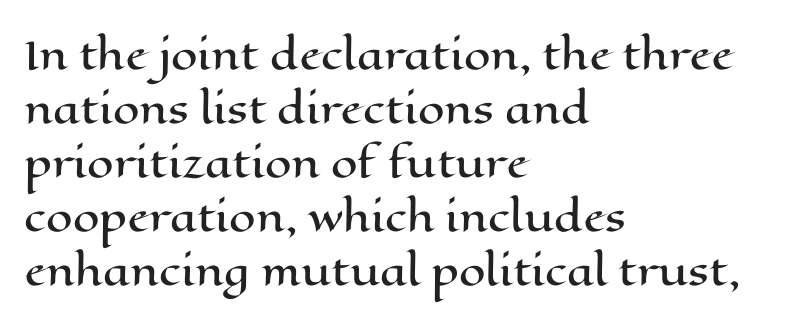
{"italic": "no", "width": "wide", "stroke_contrast": "high", "x_height": "medium", "monospaced": "no", "underline": "no", "align": "left", "line_spacing": "normal", "line_spacing_ratio": 1.42, "letter_spacing": "normal", "letter_spacing_em": 0.0, "glyph_px": 38}
